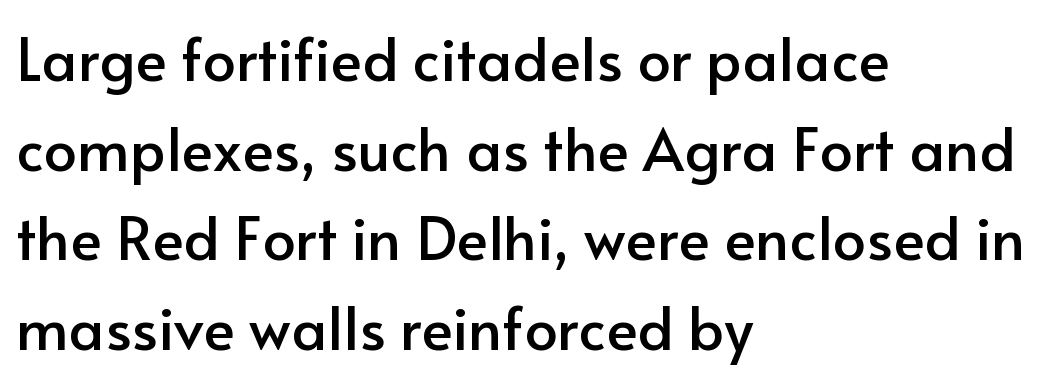
Q: Is the text italic (slanted)? A: No, it is upright.
Q: Is the typeface a serif or a sans-serif typeface? A: Sans-serif.
Q: Is the text underlined? A: No.
Q: How is the paragraph aligned? A: Left-aligned.
Q: Is the spacing between letters normal or unusually wide? A: Normal.
Q: Is the spacing between lines tight, normal or loose? A: Normal.
Q: Width (condensed, normal, or wide)? A: Normal.
Q: Stroke contrast? A: Low.
Q: x-height? A: Small.
Q: Monospaced? A: No.
